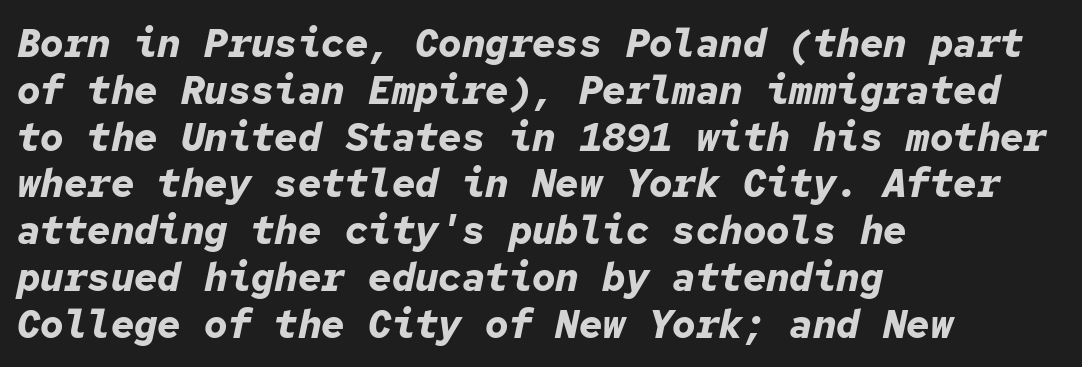
{"italic": "yes", "lean": "right", "slant_degrees": 12, "bold": "yes", "weight": "bold", "width": "normal", "stroke_contrast": "low", "x_height": "medium", "monospaced": "yes", "underline": "no", "align": "left", "line_spacing_ratio": 1.2, "letter_spacing": "normal", "letter_spacing_em": 0.0, "glyph_px": 39}
